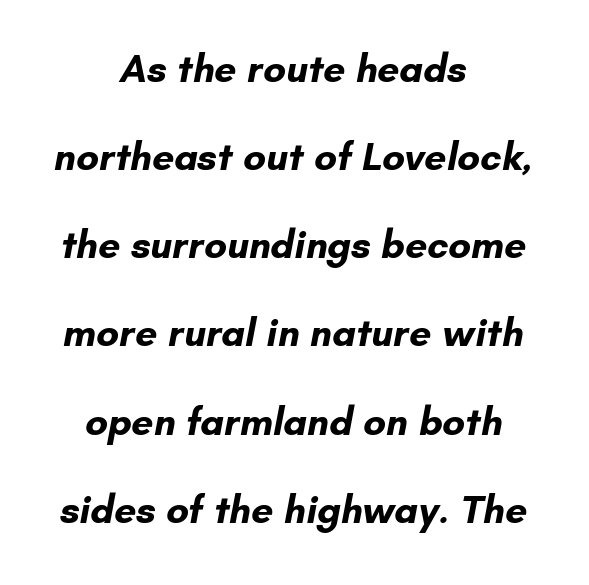
Q: Is the text bold? A: Yes.
Q: Is the typeface a serif or a sans-serif typeface? A: Sans-serif.
Q: Is the text underlined? A: No.
Q: How is the paragraph aligned? A: Centered.
Q: Is the spacing between letters normal or unusually wide? A: Normal.
Q: Is the spacing between lines tight, normal or loose? A: Loose.
Q: Width (condensed, normal, or wide)? A: Normal.
Q: Stroke contrast? A: Low.
Q: x-height? A: Small.
Q: Monospaced? A: No.
